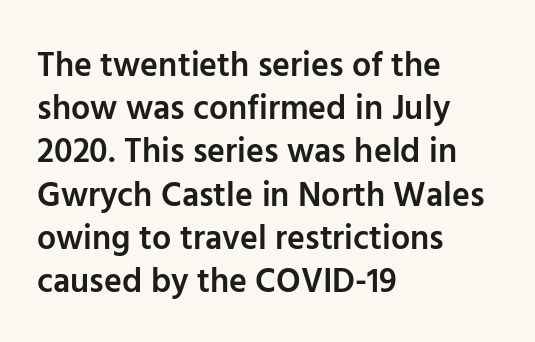
Rendered with straight, roman letterforms. Short and long lines alike share a common starting point at left. The words here are not underlined. Students, this is semibold: more ink than regular, less than bold.
